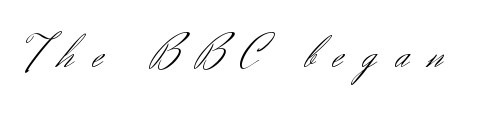
{"serif": "no", "bold": "no", "weight": "light", "width": "normal", "stroke_contrast": "medium", "x_height": "small", "monospaced": "no", "underline": "no", "letter_spacing": "wide", "letter_spacing_em": 0.42, "glyph_px": 46}
